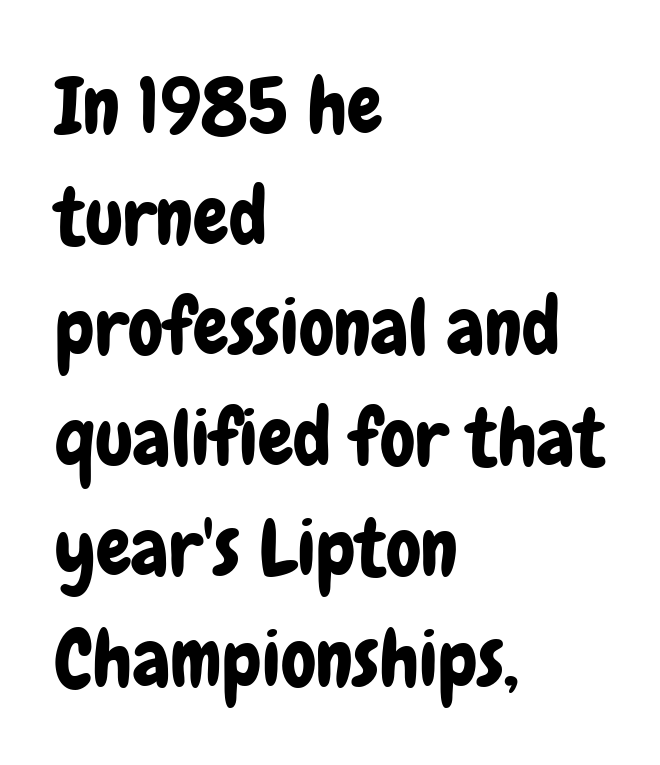
Q: Is the text italic (slanted)? A: No, it is upright.
Q: Is the typeface a serif or a sans-serif typeface? A: Sans-serif.
Q: Is the text underlined? A: No.
Q: How is the paragraph aligned? A: Left-aligned.
Q: Is the spacing between letters normal or unusually wide? A: Normal.
Q: Is the spacing between lines tight, normal or loose? A: Normal.
Q: Width (condensed, normal, or wide)? A: Condensed.
Q: Stroke contrast? A: Low.
Q: x-height? A: Medium.
Q: Monospaced? A: No.
